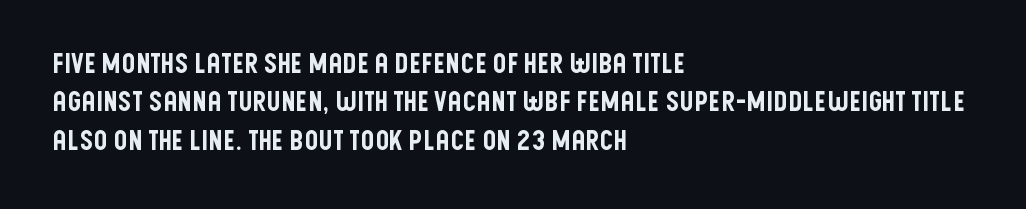
Q: Is the text italic (slanted)? A: No, it is upright.
Q: Is the text underlined? A: No.
Q: How is the paragraph aligned? A: Left-aligned.
Q: Is the spacing between letters normal or unusually wide? A: Normal.
Q: Is the spacing between lines tight, normal or loose? A: Normal.
